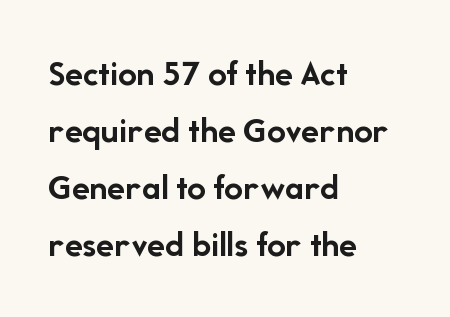
{"serif": "no", "italic": "no", "bold": "yes", "weight": "semibold", "width": "normal", "stroke_contrast": "low", "x_height": "medium", "monospaced": "no", "underline": "no", "align": "left", "line_spacing": "normal", "line_spacing_ratio": 1.54, "letter_spacing": "normal", "letter_spacing_em": 0.0, "glyph_px": 37}
